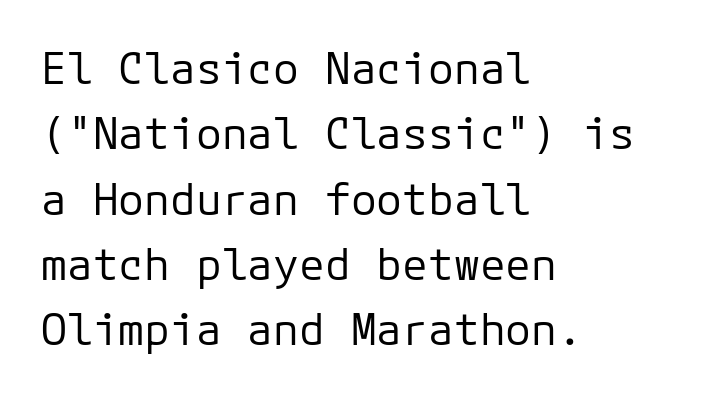
{"serif": "no", "italic": "no", "bold": "no", "weight": "regular", "width": "normal", "stroke_contrast": "low", "x_height": "medium", "underline": "no", "align": "left", "line_spacing": "normal", "line_spacing_ratio": 1.52, "letter_spacing": "normal", "letter_spacing_em": 0.0, "glyph_px": 43}
